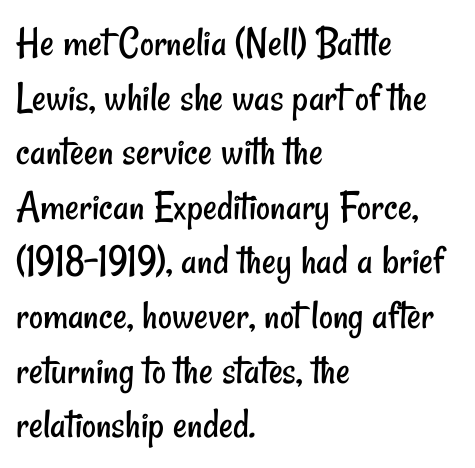
Q: Is the text bold? A: No.
Q: Is the typeface a serif or a sans-serif typeface? A: Sans-serif.
Q: Is the text underlined? A: No.
Q: How is the paragraph aligned? A: Left-aligned.
Q: Is the spacing between letters normal or unusually wide? A: Normal.
Q: Is the spacing between lines tight, normal or loose? A: Normal.
Q: Width (condensed, normal, or wide)? A: Condensed.
Q: Stroke contrast? A: Low.
Q: x-height? A: Small.
Q: Monospaced? A: No.
